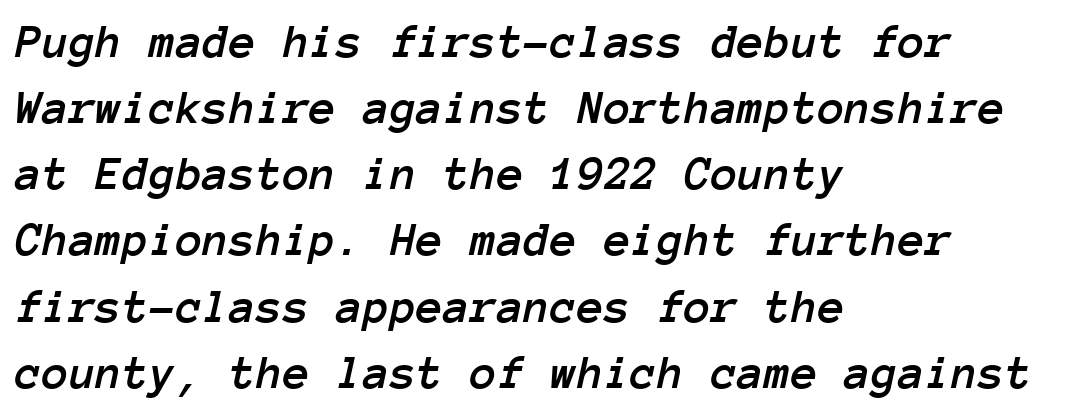
{"italic": "yes", "lean": "right", "slant_degrees": 12, "width": "normal", "stroke_contrast": "low", "x_height": "medium", "monospaced": "yes", "underline": "no", "align": "left", "line_spacing": "normal", "line_spacing_ratio": 1.35, "letter_spacing": "normal", "letter_spacing_em": 0.0, "glyph_px": 49}
